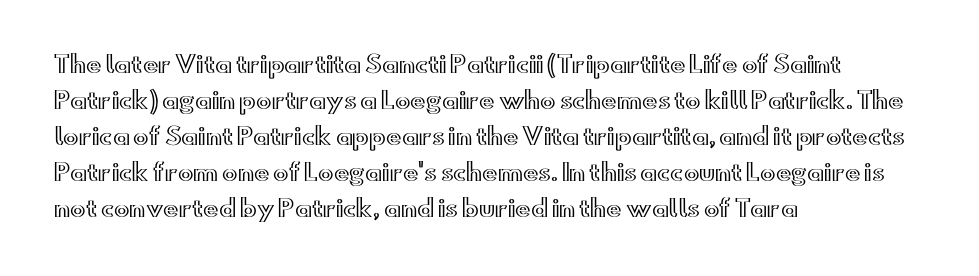
The passage shown has conventional tracking throughout. The axis of the letterforms is exactly vertical. In CSS terms this would be text-align: left. The area under the type is left untouched.
